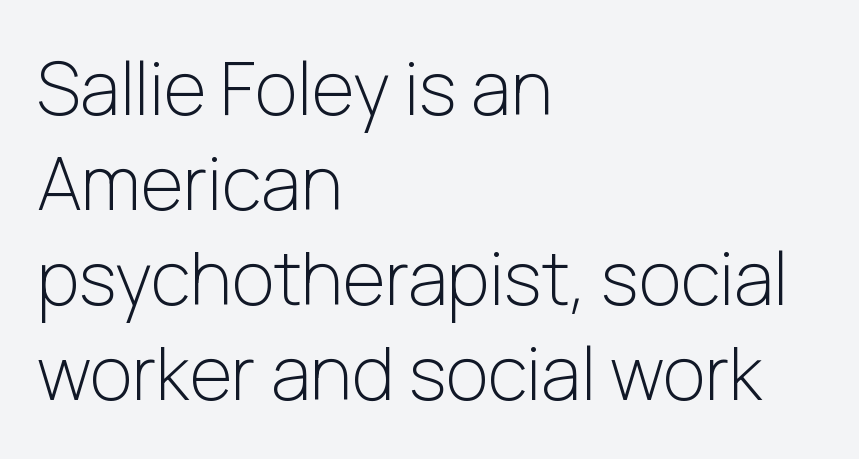
The image shows 73 px light sans-serif type, upright; set left-aligned, normal line spacing (1.3x), normal letter spacing, not underlined; low stroke contrast and a medium x-height.
